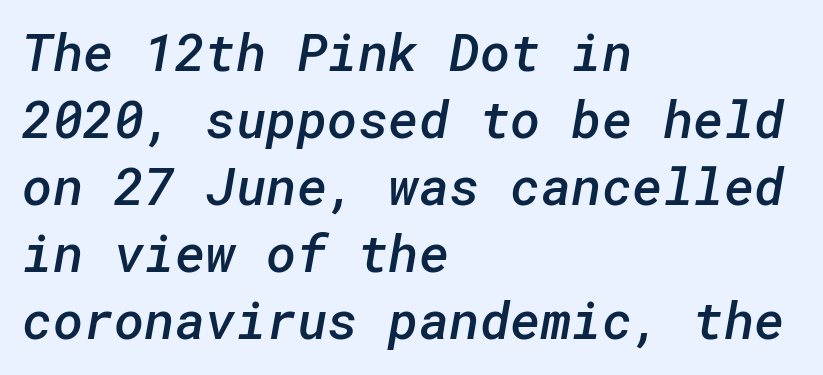
The image shows 52 px semibold sans-serif type; set left-aligned, normal line spacing (1.29x), normal letter spacing, not underlined; low stroke contrast and a medium x-height.
